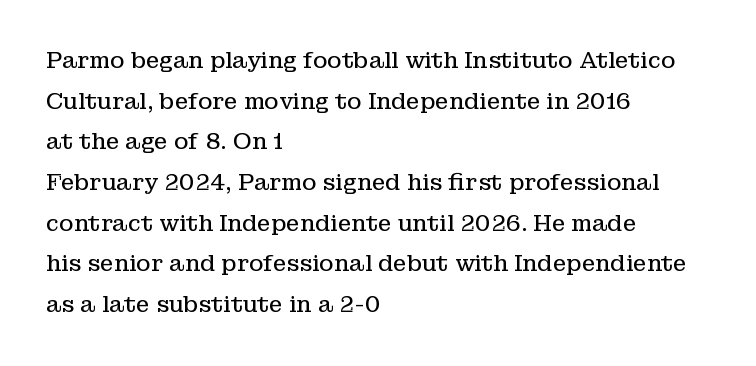
Q: Is the text bold? A: No.
Q: Is the text italic (slanted)? A: No, it is upright.
Q: Is the text underlined? A: No.
Q: How is the paragraph aligned? A: Left-aligned.
Q: Is the spacing between letters normal or unusually wide? A: Normal.
